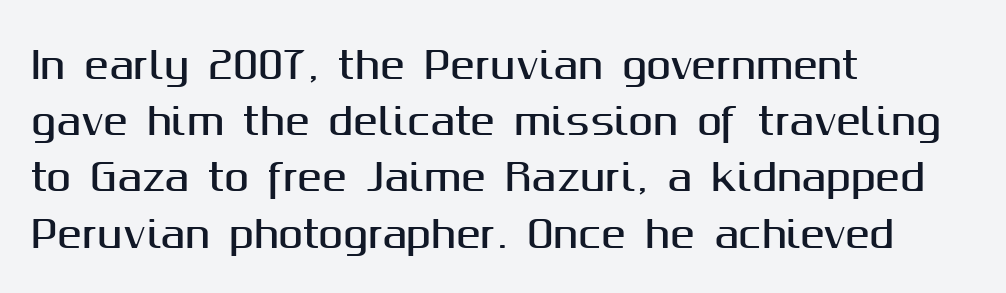
Evenly set lines give the paragraph a standard silhouette. Words float on clear page, feet unadorned. The passage shown is typed in a proportional face where columns would drift. Italic? Not at all — the glyphs are vertical.
